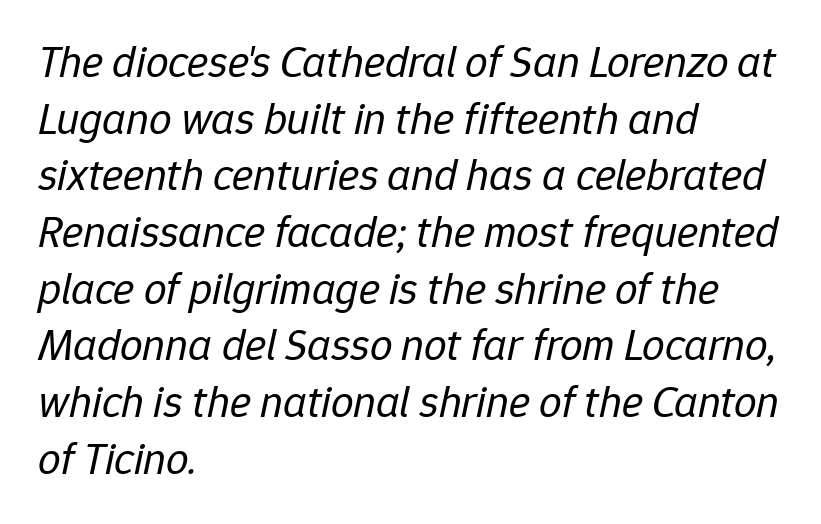
{"italic": "yes", "lean": "right", "slant_degrees": 12, "bold": "no", "weight": "regular", "width": "normal", "stroke_contrast": "low", "x_height": "medium", "monospaced": "no", "underline": "no", "align": "left", "line_spacing": "normal", "line_spacing_ratio": 1.26, "letter_spacing": "normal", "letter_spacing_em": 0.0, "glyph_px": 45}
